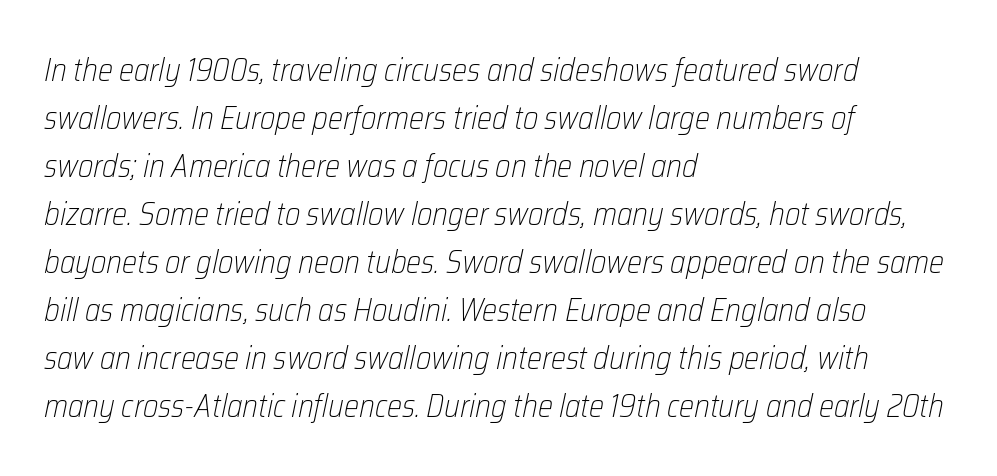
Notice how the stems are inclined rather than vertical — that's the hallmark of italics. The gaps between neighbouring characters are ordinary and unremarkable. These glyphs show unthickened strokes, regular width or finer. Plain, unruled lines of type. The face used here is proportionally spaced, like ordinary book or web type. The paragraph shown leans on its left margin.
